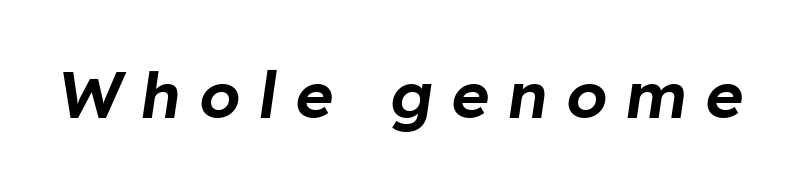
Q: Is the text italic (slanted)? A: Yes, it leans right by about 8 degrees.
Q: Is the text underlined? A: No.
Q: Is the spacing between letters normal or unusually wide? A: Unusually wide.
Q: Width (condensed, normal, or wide)? A: Normal.
Q: Stroke contrast? A: Low.
Q: x-height? A: Medium.
Q: Monospaced? A: No.
